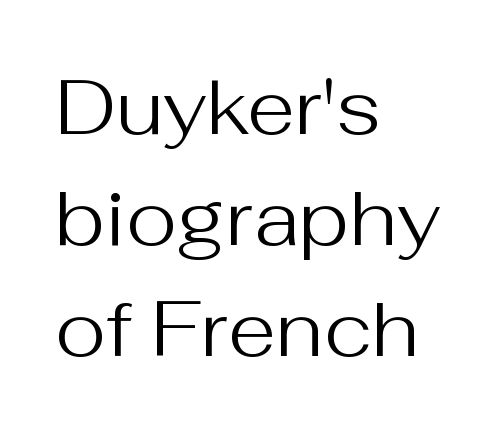
The image shows 78 px regular-weight sans-serif type, upright; set left-aligned, normal line spacing (1.42x), normal letter spacing, not underlined; medium stroke contrast and a medium x-height.
